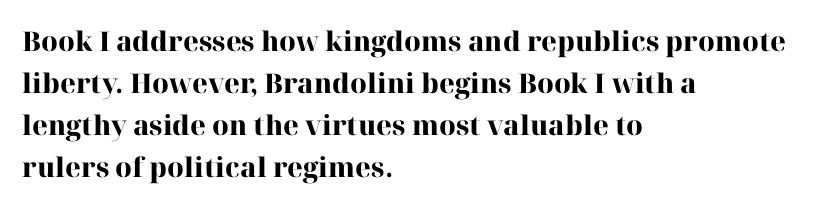
The face used here has the dense, thick strokes of a bold. Students, observe: this is what conventionally led text looks like. Notice how the stems are strictly vertical — no italics here. The setting favours the left margin, as ordinary paragraphs usually do.
